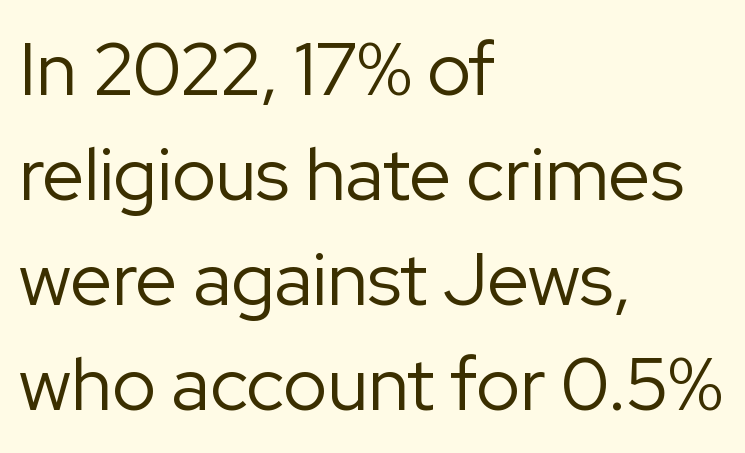
The image shows 74 px regular-weight sans-serif type, upright; set left-aligned, normal line spacing (1.42x), normal letter spacing, not underlined; low stroke contrast and a medium x-height.
